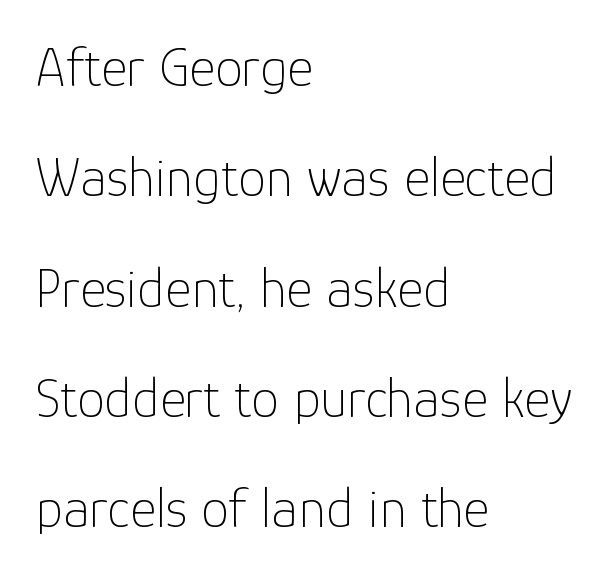
The block of text is sparse from top to bottom, with ample space between rows. Style check: upright. Does extra space separate the letters? No, they use regular spacing. The type family on display is of the sans-serif kind. Decoration check: the copy has no underline.
